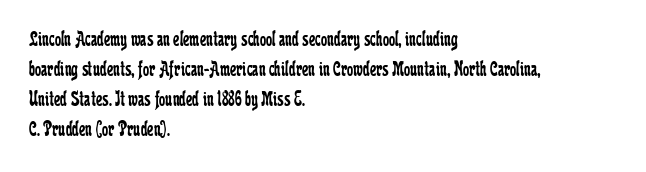
Q: Is the text bold? A: No.
Q: Is the text italic (slanted)? A: No, it is upright.
Q: Is the text underlined? A: No.
Q: How is the paragraph aligned? A: Left-aligned.
Q: Is the spacing between letters normal or unusually wide? A: Normal.
Q: Is the spacing between lines tight, normal or loose? A: Normal.
